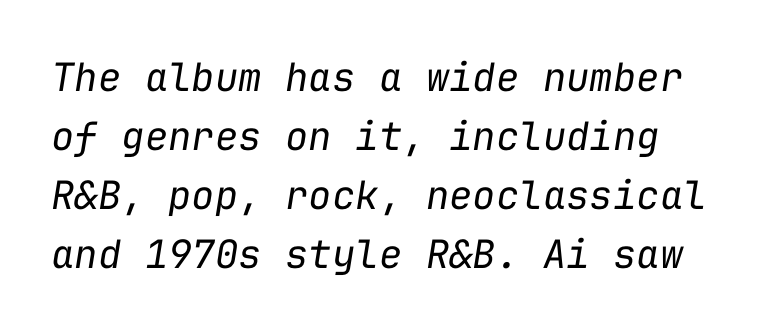
Monospaced: the letters line up in strict vertical columns. Is this a heavy cut? Hardly; it is regular or lighter. The typography opts for an oblique posture over an upright one. The gaps between neighbouring characters are ordinary and unremarkable. Summary of vertical rhythm: regular, with standard interline spacing.
